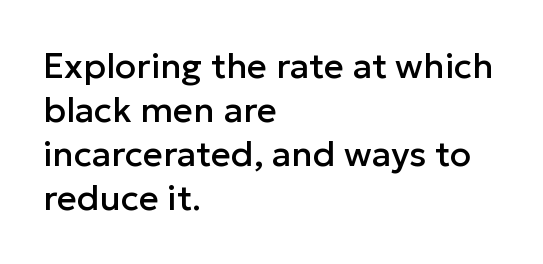
Q: Is the text italic (slanted)? A: No, it is upright.
Q: Is the typeface a serif or a sans-serif typeface? A: Sans-serif.
Q: Is the text underlined? A: No.
Q: How is the paragraph aligned? A: Left-aligned.
Q: Is the spacing between letters normal or unusually wide? A: Normal.
Q: Is the spacing between lines tight, normal or loose? A: Normal.
Q: Width (condensed, normal, or wide)? A: Normal.
Q: Stroke contrast? A: Low.
Q: x-height? A: Medium.
Q: Monospaced? A: No.
